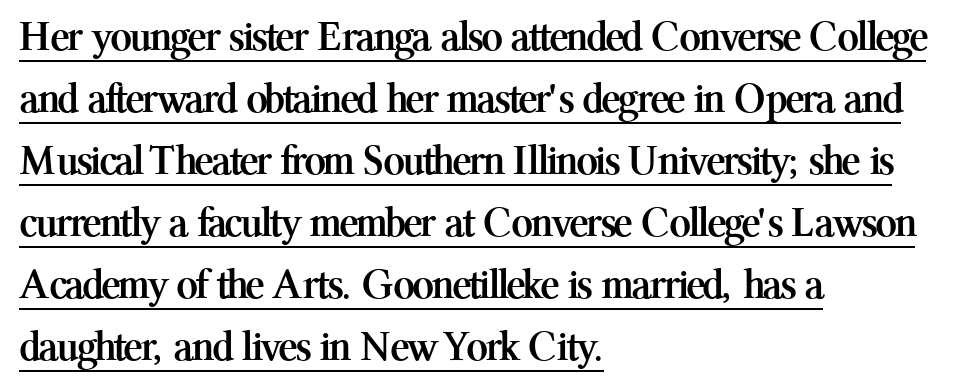
{"serif": "yes", "italic": "no", "bold": "yes", "weight": "semibold", "width": "normal", "stroke_contrast": "medium", "x_height": "medium", "monospaced": "no", "underline": "yes", "align": "left", "line_spacing": "normal", "line_spacing_ratio": 1.44, "letter_spacing": "normal", "letter_spacing_em": 0.0, "glyph_px": 43}
